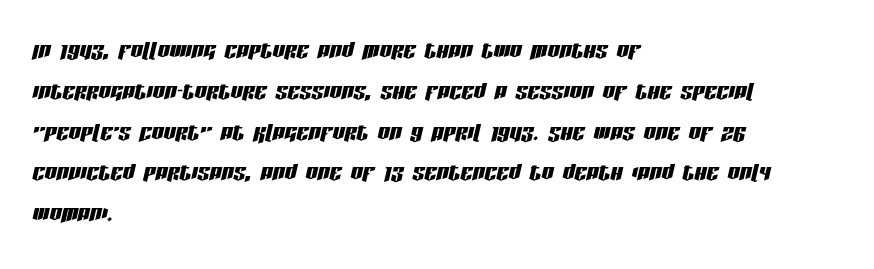
Compared with a centered layout, this one pins lines to the left instead. Default kerning and tracking; the words read as compact shapes. Characters are canted at an angle relative to the baseline's perpendicular. Is there much room between lines? A standard amount, neither cramped nor airy. Words float on clear page, feet unadorned. This sample has the flowing, uneven cadence of proportional lettering.
